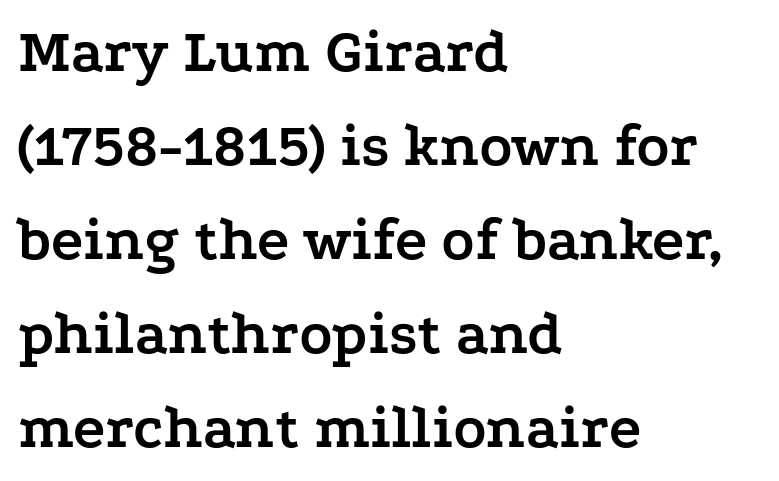
These words are printed bold, with thick strokes throughout. Caption: standard tracking, unaltered. Here the designer chose a conventional face with non-uniform glyph widths. All the whitespace from short lines collects on the right.
